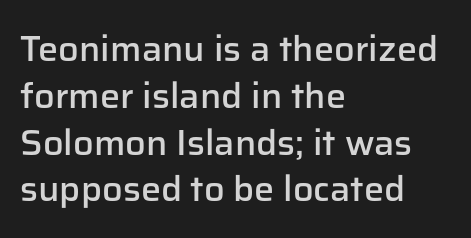
{"serif": "no", "italic": "no", "bold": "semi", "weight": "semibold", "width": "normal", "stroke_contrast": "low", "x_height": "medium", "monospaced": "no", "underline": "no", "align": "left", "line_spacing": "normal", "line_spacing_ratio": 1.3, "letter_spacing": "normal", "letter_spacing_em": 0.0, "glyph_px": 36}
